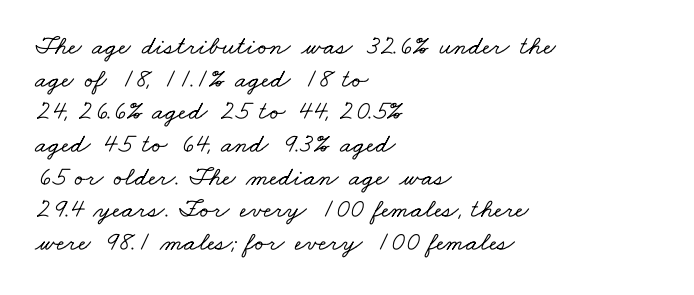
{"underline": "no", "align": "left", "line_spacing_ratio": 1.21, "letter_spacing": "normal", "letter_spacing_em": 0.0, "glyph_px": 27}
